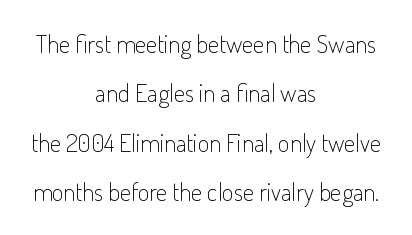
Q: Is the text bold? A: No.
Q: Is the text italic (slanted)? A: No, it is upright.
Q: Is the text underlined? A: No.
Q: How is the paragraph aligned? A: Centered.
Q: Is the spacing between letters normal or unusually wide? A: Normal.
Q: Is the spacing between lines tight, normal or loose? A: Loose.
